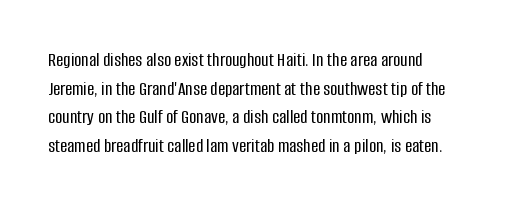
Q: Is the text italic (slanted)? A: No, it is upright.
Q: Is the text underlined? A: No.
Q: Is the spacing between letters normal or unusually wide? A: Normal.
Q: Is the spacing between lines tight, normal or loose? A: Normal.
